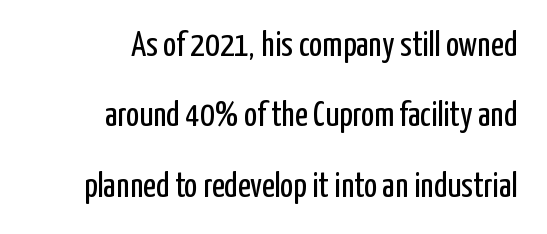
Notice the wide empty band between every row — that's loose leading. Serif or sans? Sans — the stroke terminals are bare. The typeface has the unassuming heft of standard copy or less. Descenders are the only things crossing below the line. The lettering stays uniformly vertical, giving the passage a roman look.
